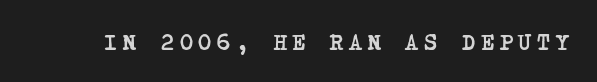
The image shows 22 px bold type; set unusually wide letter spacing (+0.27 em), not underlined.
